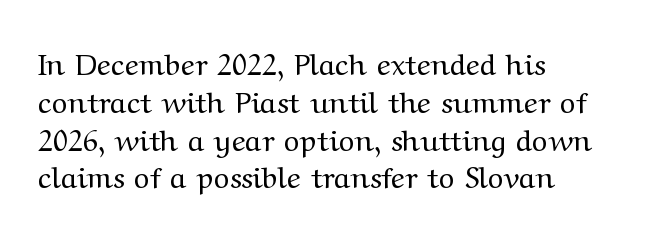
Students, observe: this is what conventionally led text looks like. The strokes are not fattened; the text isn't bold. The lettering stays uniformly vertical, giving the passage a roman look. Think of a printed novel: that variable character pitch is what you see here.
